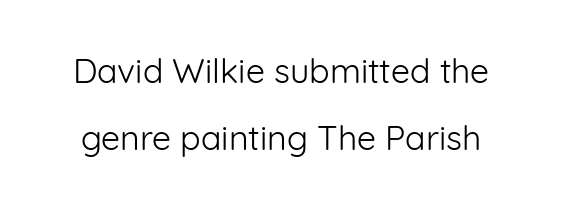
{"serif": "no", "italic": "no", "bold": "no", "weight": "light", "width": "normal", "stroke_contrast": "low", "x_height": "medium", "monospaced": "no", "underline": "no", "line_spacing": "loose", "line_spacing_ratio": 1.97, "letter_spacing": "normal", "letter_spacing_em": 0.0, "glyph_px": 34}
